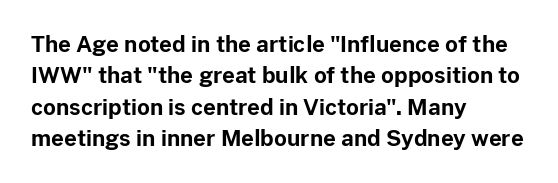
{"italic": "no", "bold": "yes", "underline": "no", "align": "left", "line_spacing": "normal", "line_spacing_ratio": 1.43, "letter_spacing": "normal", "letter_spacing_em": 0.0, "glyph_px": 22}
